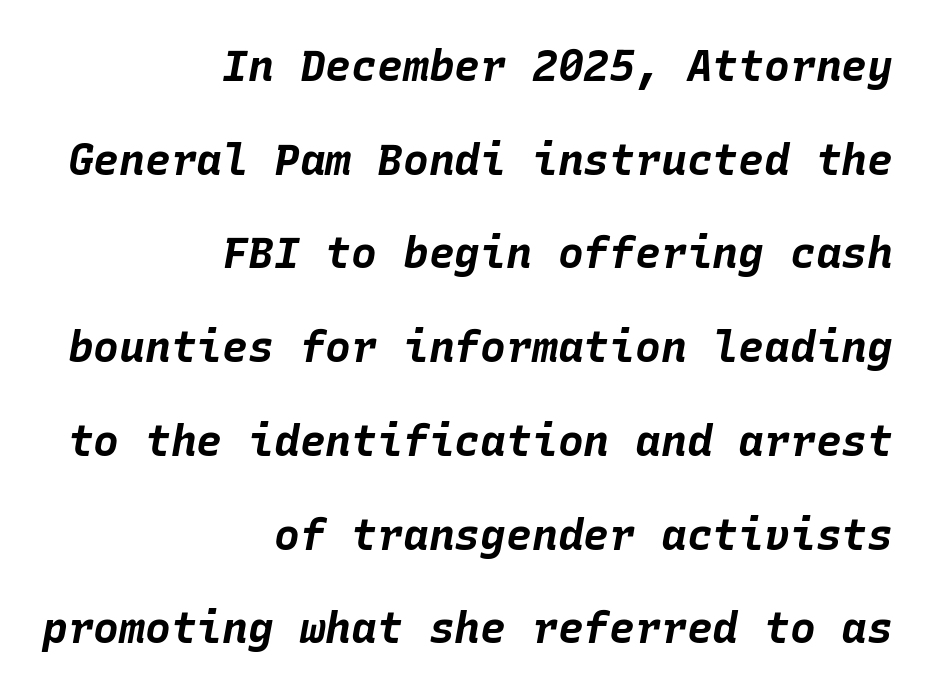
{"italic": "yes", "lean": "right", "slant_degrees": 10, "bold": "yes", "weight": "bold", "width": "normal", "stroke_contrast": "low", "x_height": "large", "monospaced": "yes", "underline": "no", "align": "right", "line_spacing": "loose", "line_spacing_ratio": 2.18, "letter_spacing": "normal", "letter_spacing_em": 0.0, "glyph_px": 43}
